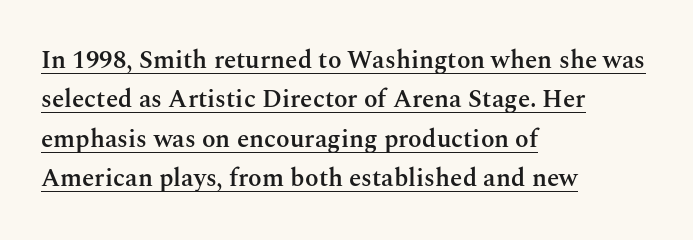
Q: Is the text bold? A: Semi-bold.
Q: Is the text italic (slanted)? A: No, it is upright.
Q: Is the text underlined? A: Yes.
Q: How is the paragraph aligned? A: Left-aligned.
Q: Is the spacing between letters normal or unusually wide? A: Normal.
Q: Is the spacing between lines tight, normal or loose? A: Normal.
